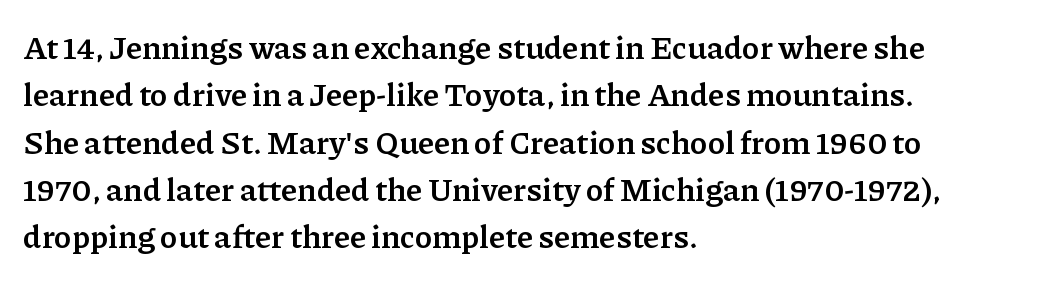
The image shows 32 px semibold serif type, upright; set left-aligned, normal line spacing (1.48x), normal letter spacing, not underlined; low stroke contrast and a medium x-height.
